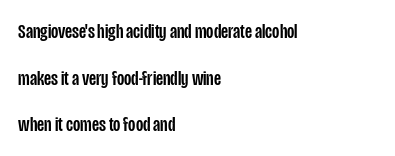
{"italic": "no", "underline": "no", "align": "left", "line_spacing": "loose", "line_spacing_ratio": 2.22, "letter_spacing": "normal", "letter_spacing_em": 0.0, "glyph_px": 21}
